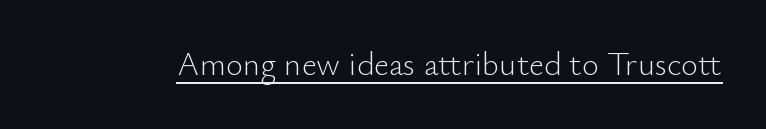
Q: Is the text bold? A: No.
Q: Is the text italic (slanted)? A: No, it is upright.
Q: Is the typeface a serif or a sans-serif typeface? A: Sans-serif.
Q: Is the text underlined? A: Yes.
Q: Is the spacing between letters normal or unusually wide? A: Normal.
Q: Width (condensed, normal, or wide)? A: Normal.
Q: Stroke contrast? A: Low.
Q: x-height? A: Small.
Q: Monospaced? A: No.
